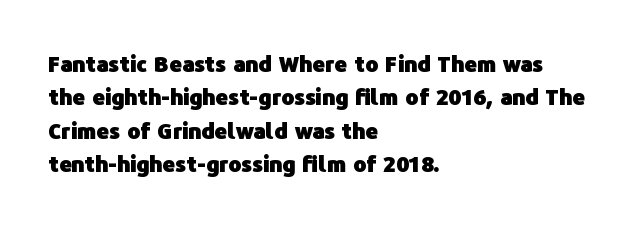
{"italic": "no", "bold": "yes", "underline": "no", "align": "left", "line_spacing": "normal", "line_spacing_ratio": 1.52, "letter_spacing": "normal", "letter_spacing_em": 0.0, "glyph_px": 22}
